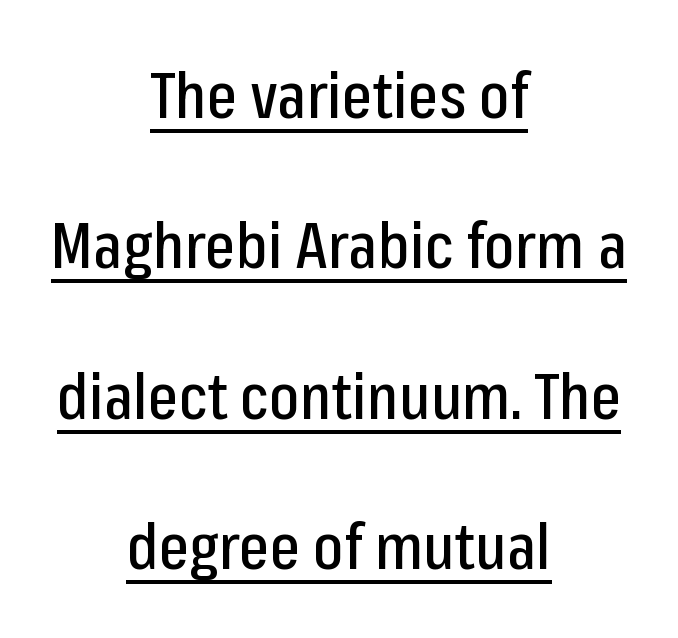
{"serif": "no", "italic": "no", "width": "condensed", "stroke_contrast": "low", "x_height": "medium", "monospaced": "no", "underline": "yes", "align": "center", "line_spacing": "loose", "line_spacing_ratio": 2.35, "letter_spacing": "normal", "letter_spacing_em": 0.0, "glyph_px": 64}
